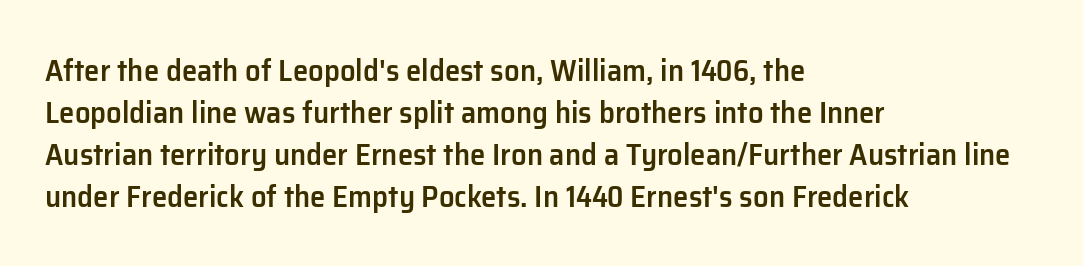
Q: Is the text bold? A: Semi-bold.
Q: Is the text italic (slanted)? A: No, it is upright.
Q: Is the typeface a serif or a sans-serif typeface? A: Sans-serif.
Q: Is the text underlined? A: No.
Q: How is the paragraph aligned? A: Left-aligned.
Q: Is the spacing between letters normal or unusually wide? A: Normal.
Q: Is the spacing between lines tight, normal or loose? A: Normal.
Q: Width (condensed, normal, or wide)? A: Normal.
Q: Stroke contrast? A: Low.
Q: x-height? A: Medium.
Q: Monospaced? A: No.
